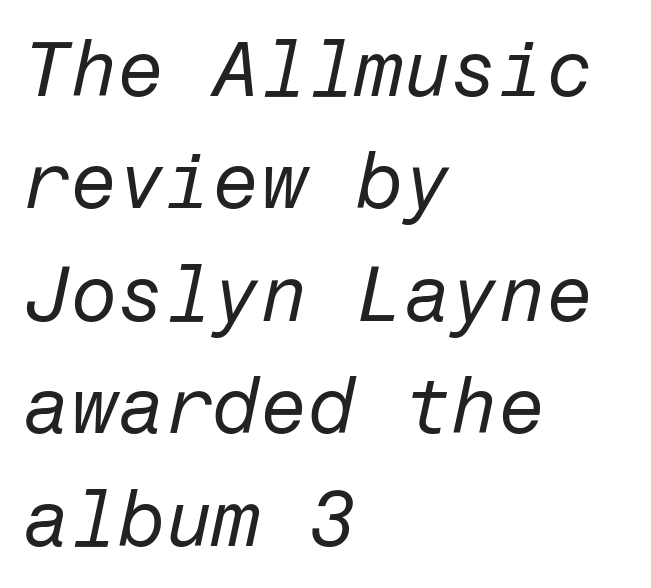
Q: Is the text bold? A: No.
Q: Is the text italic (slanted)? A: Yes, it leans right by about 12 degrees.
Q: Is the text underlined? A: No.
Q: How is the paragraph aligned? A: Left-aligned.
Q: Is the spacing between letters normal or unusually wide? A: Normal.
Q: Is the spacing between lines tight, normal or loose? A: Normal.
Q: Width (condensed, normal, or wide)? A: Normal.
Q: Stroke contrast? A: Low.
Q: x-height? A: Medium.
